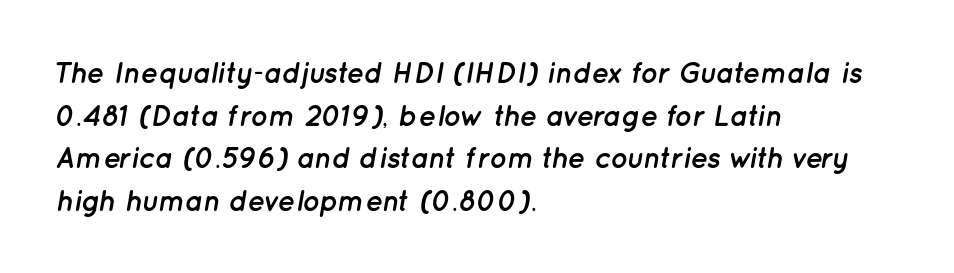
{"italic": "yes", "lean": "right", "slant_degrees": 12, "bold": "yes", "weight": "semibold", "width": "normal", "stroke_contrast": "low", "x_height": "medium", "monospaced": "no", "underline": "no", "align": "left", "line_spacing": "normal", "line_spacing_ratio": 1.47, "letter_spacing": "normal", "letter_spacing_em": 0.0, "glyph_px": 29}
